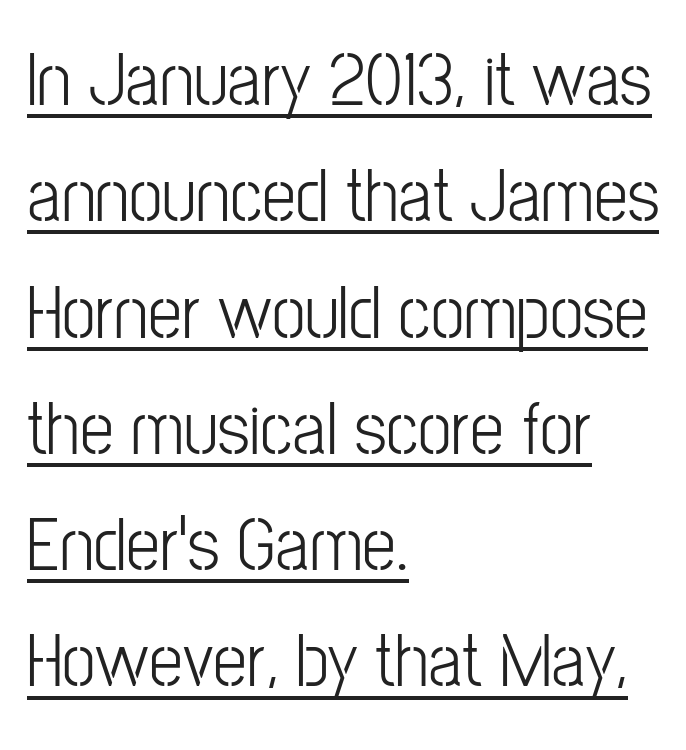
{"serif": "no", "italic": "no", "bold": "no", "weight": "light", "width": "condensed", "stroke_contrast": "low", "x_height": "medium", "monospaced": "no", "underline": "yes", "align": "left", "line_spacing": "normal", "line_spacing_ratio": 1.53, "letter_spacing": "normal", "letter_spacing_em": 0.0, "glyph_px": 76}
